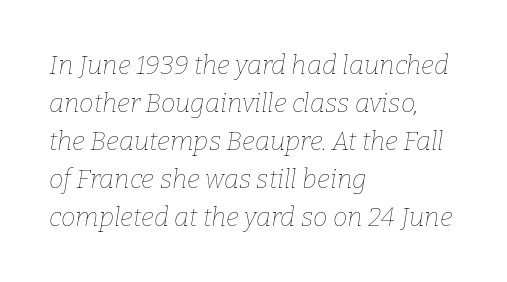
The image shows 26 px text type, italic (leaning right); set left-aligned, normal line spacing (1.46x), normal letter spacing, not underlined.
